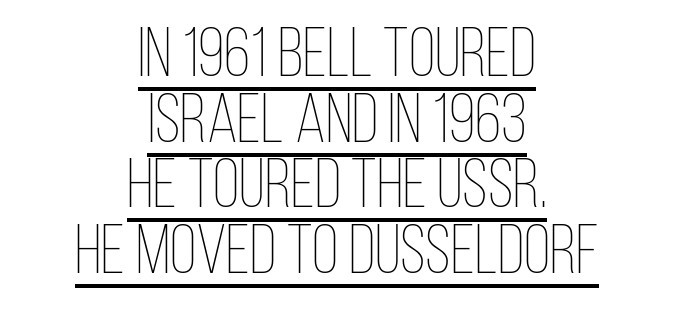
These lines stack symmetrically, like a column narrowing and widening about its center. Inter-character spacing is left at the font's built-in metrics. Spacing verdict: proportional, widths tailored to each character. Letters have the restrained weight of plain body copy at most. The lettering is marked with a stroke running underneath it.
